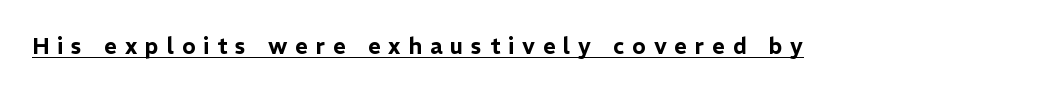
Words appear elongated and porous because spacing is wide. The passage shown is underscored from start to finish. Vertical strokes here are truly vertical.
